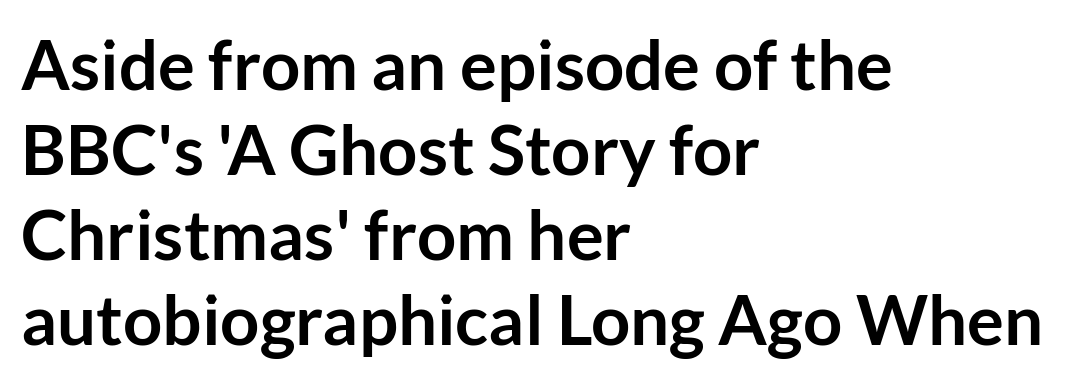
The rendering uses natural spacing where letterforms have individual widths. This is roman type, the default non-slanted kind. Note: no serifs on the glyphs. The string is rendered with underlining switched off. Set as a true bold cut, around the 700 mark.
